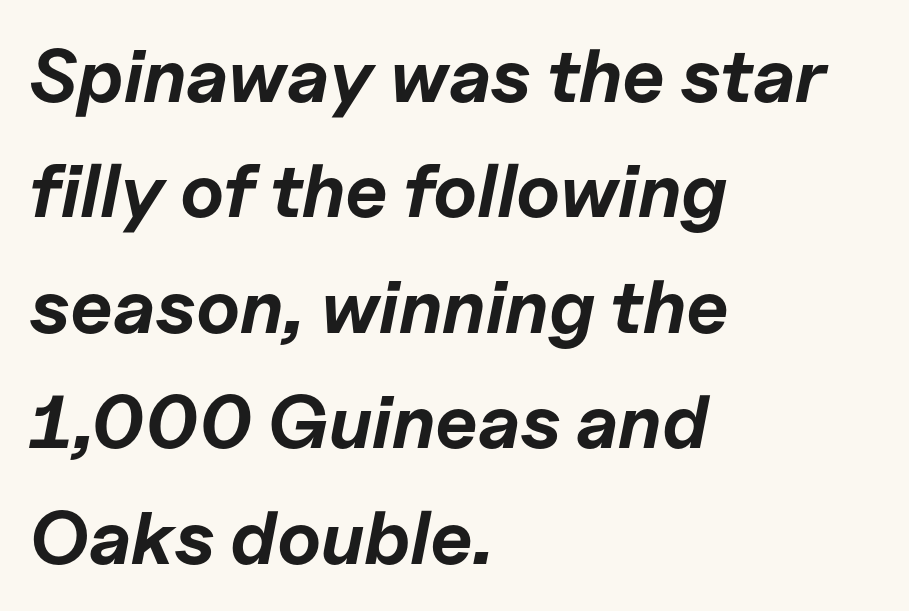
{"italic": "yes", "lean": "right", "slant_degrees": 11, "bold": "yes", "weight": "bold", "width": "normal", "stroke_contrast": "low", "x_height": "medium", "monospaced": "no", "underline": "no", "align": "left", "line_spacing": "normal", "line_spacing_ratio": 1.54, "letter_spacing": "normal", "letter_spacing_em": 0.0, "glyph_px": 75}
